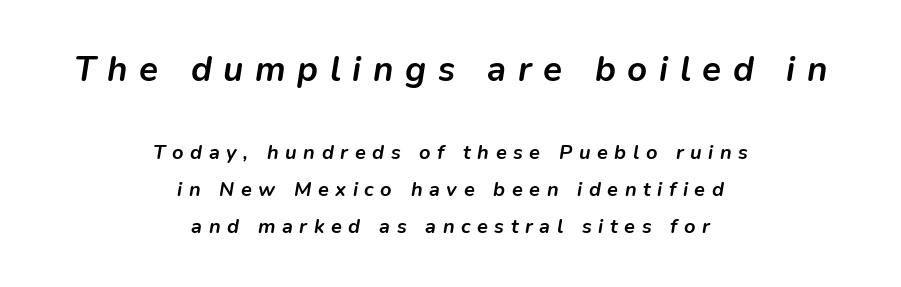
Q: Is the text bold? A: Yes.
Q: Is the text italic (slanted)? A: Yes, it leans right by about 9 degrees.
Q: Is the text underlined? A: No.
Q: How is the paragraph aligned? A: Centered.
Q: Is the spacing between letters normal or unusually wide? A: Unusually wide.
Q: Which block of text is set in a larger size, the first (top) or the second (bottom)? A: The first (top) one.
Q: Width (condensed, normal, or wide)? A: Normal.
Q: Stroke contrast? A: Low.
Q: x-height? A: Medium.
Q: Monospaced? A: No.
